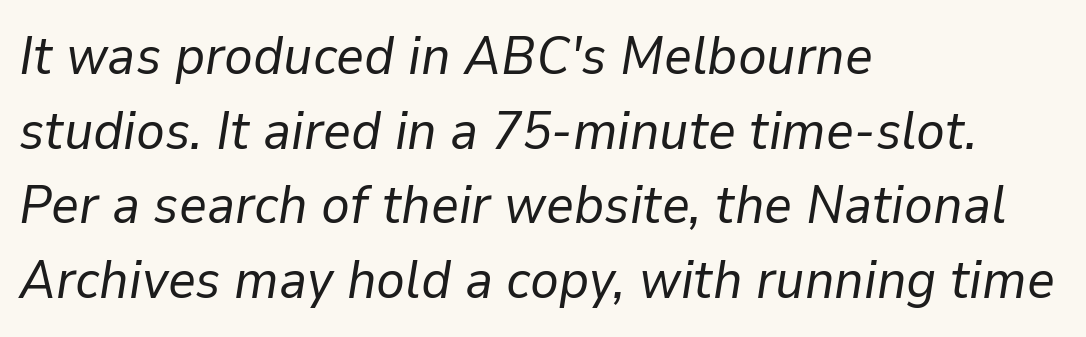
The image shows 54 px regular-weight type, italic (leaning right); set left-aligned, normal line spacing (1.38x), normal letter spacing, not underlined; low stroke contrast and a medium x-height.
